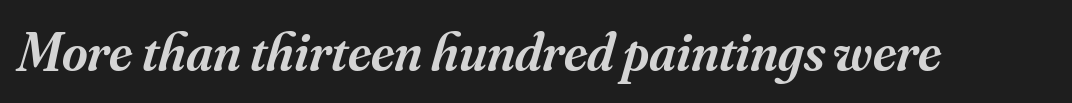
{"serif": "yes", "italic": "yes", "lean": "right", "slant_degrees": 16, "bold": "semi", "weight": "semibold", "width": "normal", "stroke_contrast": "medium", "x_height": "small", "monospaced": "no", "underline": "no", "letter_spacing": "normal", "letter_spacing_em": 0.0, "glyph_px": 55}
